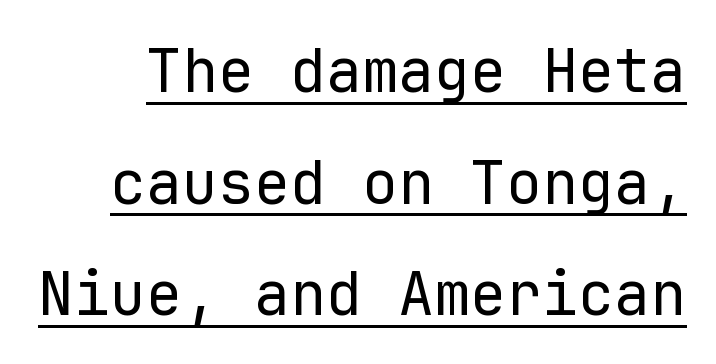
Look at the bottom of the vertical strokes: they stop flat, with no serifs. Glyph-to-glyph distance matches everyday printed text. This sample has the even, mechanical cadence of fixed-width lettering. No letter is thick-stroked: the sample isn't bold. Ordinary non-slanted type is in use. This sample carries an underscore along the baseline area.
